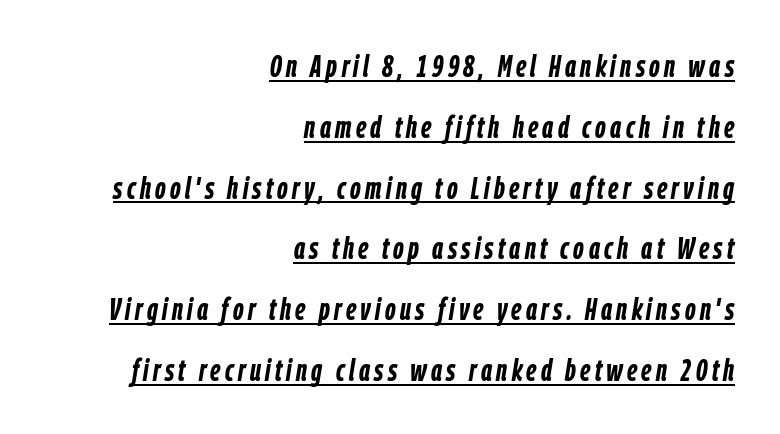
Q: Is the text bold? A: Yes.
Q: Is the text italic (slanted)? A: Yes, it leans right by about 9 degrees.
Q: Is the text underlined? A: Yes.
Q: How is the paragraph aligned? A: Right-aligned.
Q: Is the spacing between lines tight, normal or loose? A: Loose.
Q: Width (condensed, normal, or wide)? A: Condensed.
Q: Stroke contrast? A: Low.
Q: x-height? A: Medium.
Q: Monospaced? A: No.
